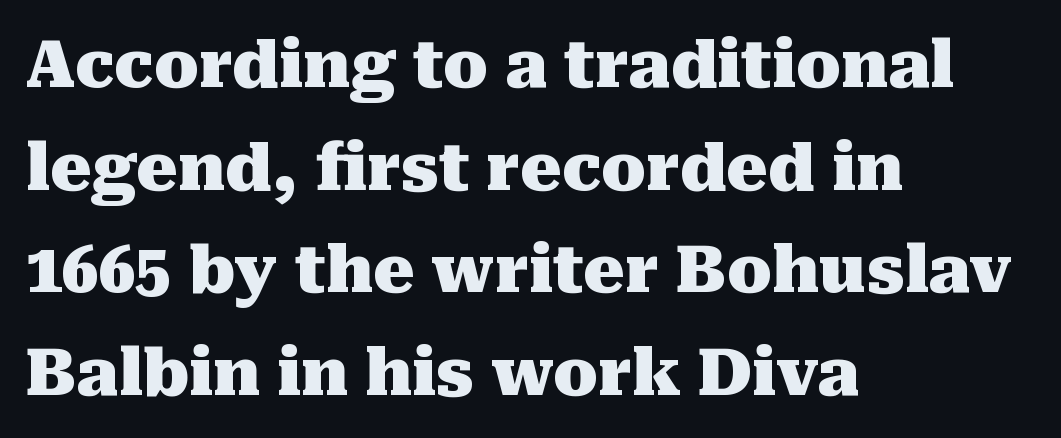
{"serif": "yes", "italic": "no", "bold": "yes", "weight": "heavy", "width": "normal", "stroke_contrast": "medium", "x_height": "medium", "monospaced": "no", "underline": "no", "align": "left", "line_spacing": "normal", "line_spacing_ratio": 1.58, "letter_spacing": "normal", "letter_spacing_em": 0.0, "glyph_px": 65}
